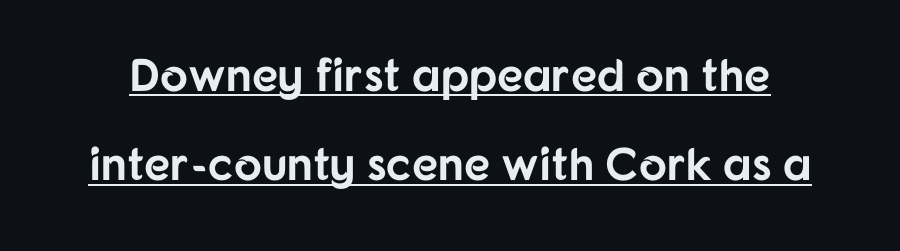
A typesetter would call this proportional, since set widths differ per character. Strong, thick strokes mark this as bold type. Unlike a traditional serif, this face leaves its strokes unadorned. Words appear dense and cohesive because spacing is normal.
